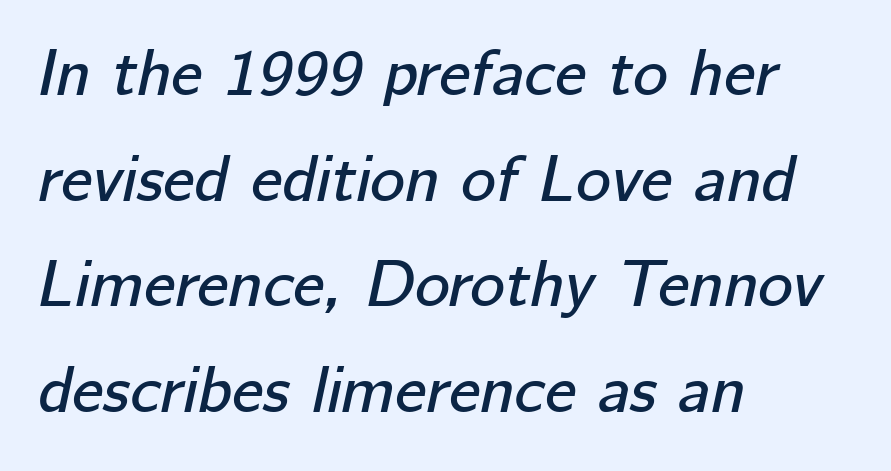
{"italic": "yes", "lean": "right", "slant_degrees": 12, "width": "normal", "stroke_contrast": "low", "x_height": "medium", "monospaced": "no", "underline": "no", "align": "left", "line_spacing": "normal", "line_spacing_ratio": 1.6, "letter_spacing": "normal", "letter_spacing_em": 0.0, "glyph_px": 66}
